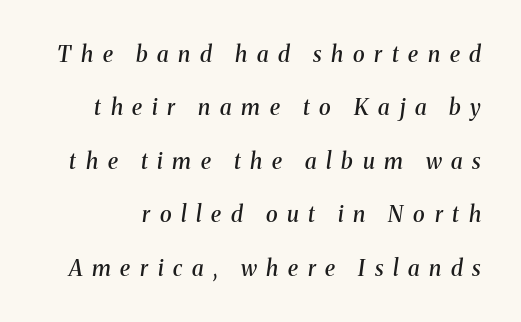
The image shows 22 px text type, italic (leaning right); set loose line spacing (2.43x), unusually wide letter spacing (+0.44 em), not underlined.
